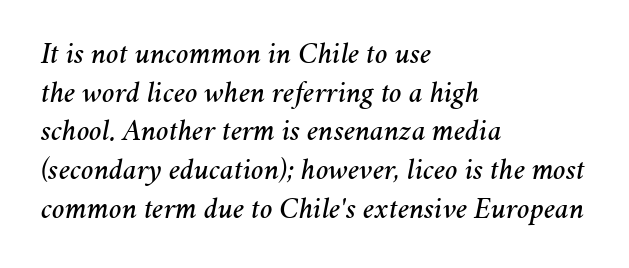
The image shows 30 px text type, italic (leaning right); set left-aligned, normal line spacing (1.29x), normal letter spacing, not underlined; medium stroke contrast and a medium x-height.
